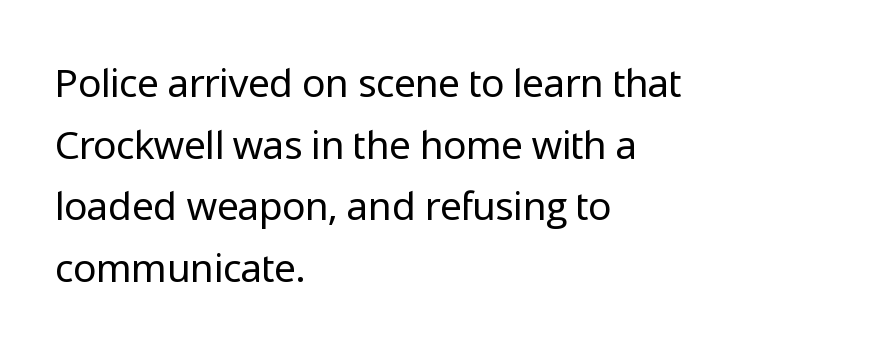
The image shows 39 px regular-weight sans-serif type, upright; set left-aligned, normal line spacing (1.58x), normal letter spacing, not underlined; low stroke contrast and a medium x-height.
